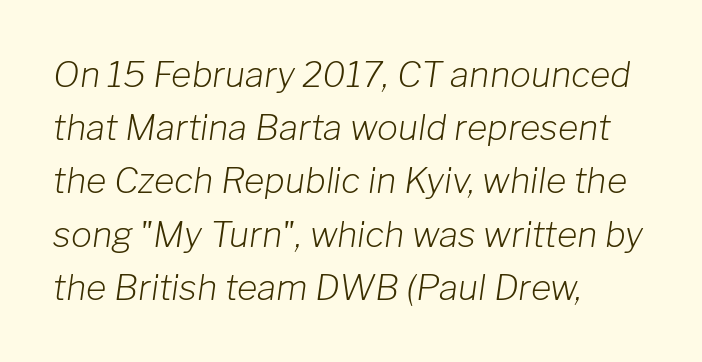
Q: Is the text bold? A: No.
Q: Is the text italic (slanted)? A: Yes, it leans right by about 8 degrees.
Q: Is the text underlined? A: No.
Q: How is the paragraph aligned? A: Left-aligned.
Q: Is the spacing between letters normal or unusually wide? A: Normal.
Q: Is the spacing between lines tight, normal or loose? A: Normal.
Q: Width (condensed, normal, or wide)? A: Normal.
Q: Stroke contrast? A: Low.
Q: x-height? A: Medium.
Q: Monospaced? A: No.
